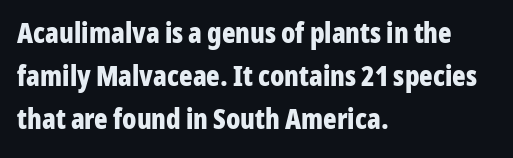
The image shows 28 px bold, condensed sans-serif type, upright; set left-aligned, normal line spacing (1.53x), normal letter spacing, not underlined; low stroke contrast and a medium x-height.
